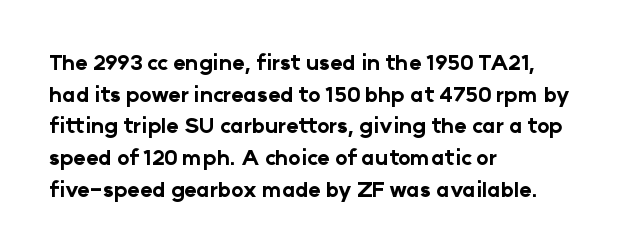
This is roman type, the default non-slanted kind. Observe the ordinary spacing: letters are neighbours, not strangers. The space between consecutive lines is moderate. Leftover space on each line is placed entirely after the last word. The string is rendered with underlining switched off. What weight is shown? A full bold with thick strokes.
